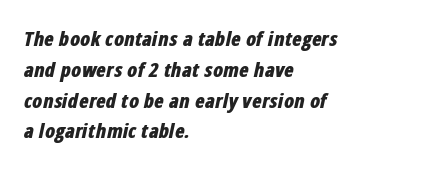
Reading down the column, the eye jumps a familiar distance to each next line. Quick note: underline off. Horizontally, the lines are justified to the leading edge only. The typography opts for an oblique posture over an upright one. Characters follow at the spacing the type designer built in. I'd describe the lettering as bold — thick and assertive.
